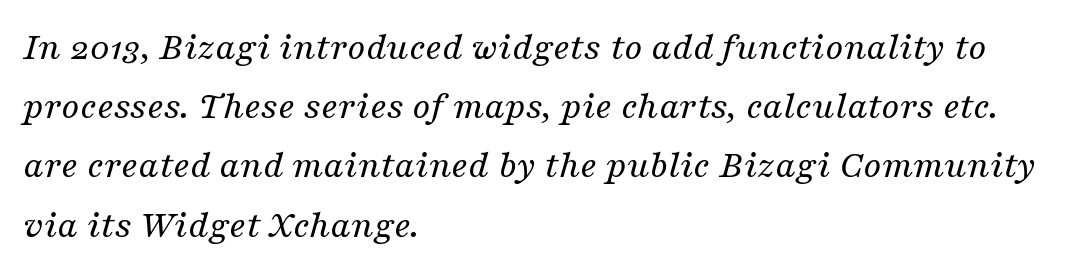
Q: Is the text bold? A: No.
Q: Is the text italic (slanted)? A: Yes, it leans right by about 16 degrees.
Q: Is the typeface a serif or a sans-serif typeface? A: Serif.
Q: Is the text underlined? A: No.
Q: How is the paragraph aligned? A: Left-aligned.
Q: Is the spacing between letters normal or unusually wide? A: Normal.
Q: Is the spacing between lines tight, normal or loose? A: Normal.
Q: Width (condensed, normal, or wide)? A: Normal.
Q: Stroke contrast? A: Medium.
Q: x-height? A: Medium.
Q: Monospaced? A: No.
